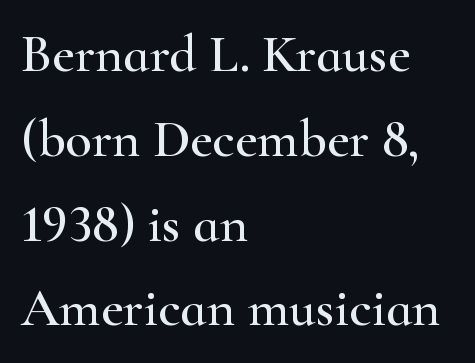
The specimen reads as upright at a glance. Left-aligned paragraph, ragged on the right. Note the varied advance widths — an 'i' is clearly narrower than an 'm'. If you measured baseline to baseline, you'd find a middling distance. Each letter's strokes conclude with small projecting serifs. You could call the tracking neutral — neither tight nor loose.
